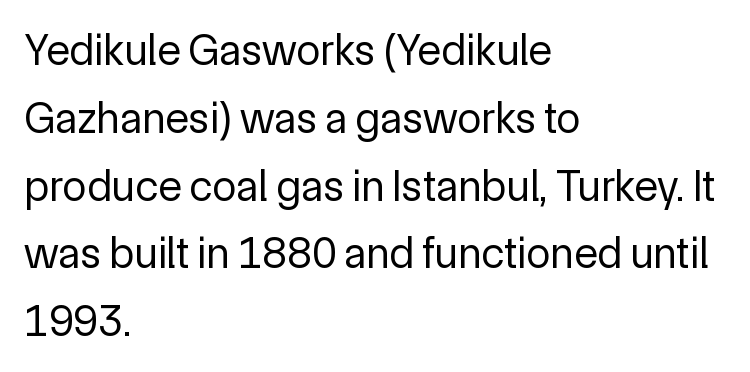
{"serif": "no", "italic": "no", "bold": "no", "weight": "regular", "width": "normal", "x_height": "medium", "monospaced": "no", "underline": "no", "align": "left", "line_spacing": "normal", "line_spacing_ratio": 1.54, "letter_spacing": "normal", "letter_spacing_em": 0.0, "glyph_px": 44}
